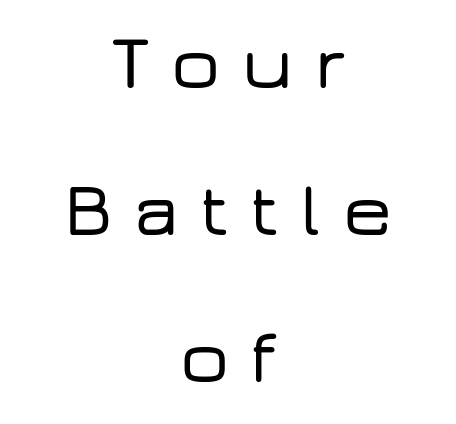
Is this a sans? Yes — the strokes have no serifs. Quick note: interline space is abundant. Casual observation: everything's sitting right in the middle. Rule under the text: the space is simply empty. Look at the tracking — it's clearly loosened, letters drifting apart.
